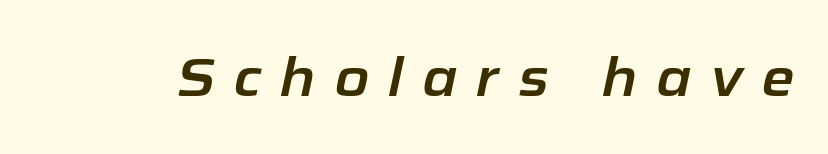
The tracking jumps out immediately: characters are airy and widely separated. The axis of the letterforms is tilted away from vertical. Do the characters align in a grid? No, the font is proportional. Anything drawn beneath the words? Only blank space.
